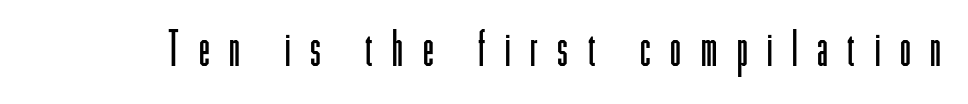
Q: Is the text bold? A: No.
Q: Is the text italic (slanted)? A: No, it is upright.
Q: Is the typeface a serif or a sans-serif typeface? A: Sans-serif.
Q: Is the text underlined? A: No.
Q: Is the spacing between letters normal or unusually wide? A: Unusually wide.
Q: Width (condensed, normal, or wide)? A: Condensed.
Q: Stroke contrast? A: Low.
Q: x-height? A: Medium.
Q: Monospaced? A: No.
